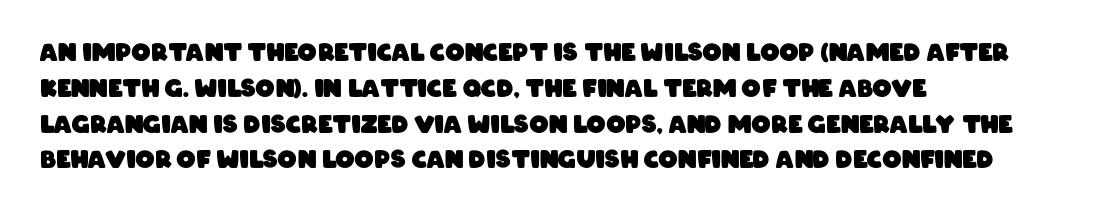
The image shows 24 px bold type; set left-aligned, normal line spacing (1.49x), normal letter spacing, not underlined.
